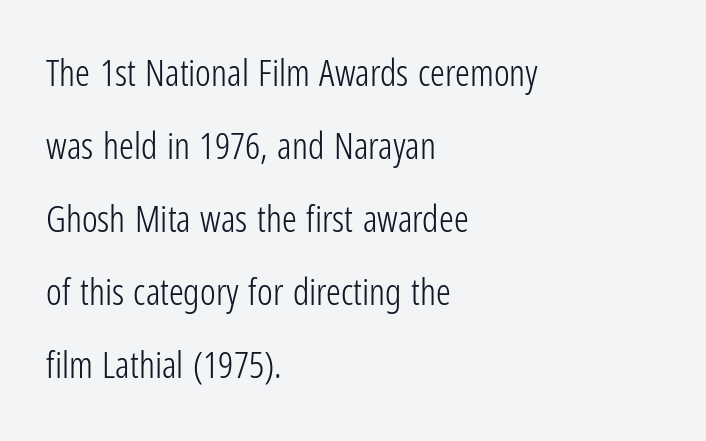
{"serif": "no", "italic": "no", "bold": "no", "weight": "light", "width": "condensed", "stroke_contrast": "low", "x_height": "medium", "monospaced": "no", "underline": "no", "align": "left", "line_spacing": "loose", "line_spacing_ratio": 1.97, "letter_spacing": "normal", "letter_spacing_em": 0.0, "glyph_px": 37}
